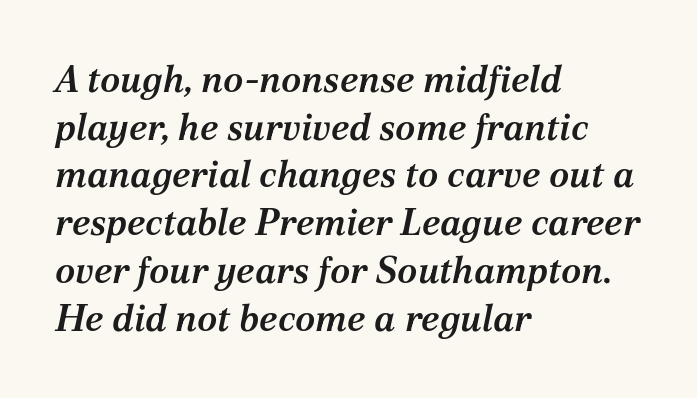
The image shows 37 px semibold serif type, italic (leaning right); set left-aligned, normal line spacing (1.29x), normal letter spacing, not underlined; medium stroke contrast and a medium x-height.
